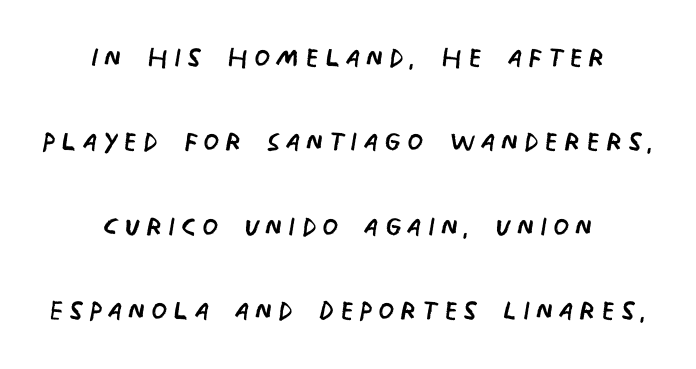
Q: Is the text bold? A: No.
Q: Is the typeface a serif or a sans-serif typeface? A: Sans-serif.
Q: Is the text underlined? A: No.
Q: How is the paragraph aligned? A: Centered.
Q: Is the spacing between lines tight, normal or loose? A: Loose.
Q: Width (condensed, normal, or wide)? A: Condensed.
Q: Stroke contrast? A: Low.
Q: x-height? A: Large.
Q: Monospaced? A: No.
